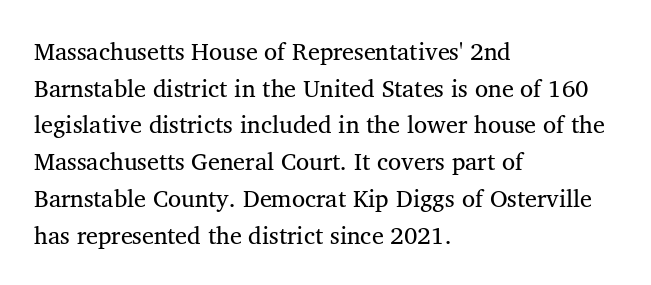
Spacing between characters is what you'd get straight out of the box. Where is the straight margin? On the left. These glyphs show unthickened strokes, regular width or finer. The rendering uses a moderate line-height, typical for paragraphs. The glyphs are unaccompanied by any horizontal stroke below them.
